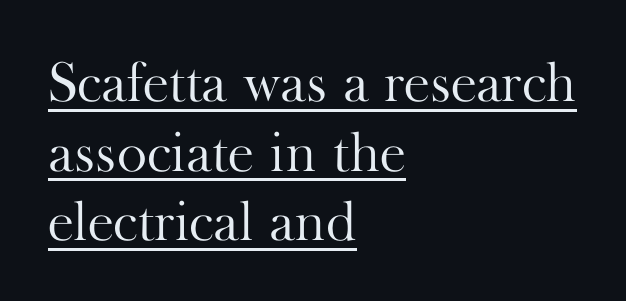
No italicization has been applied; the sample stays upright. The face used here is rendered with its standard letterfit. Varying glyph widths throughout — classic text-font behaviour. A baseline rule has been typeset under these characters.
